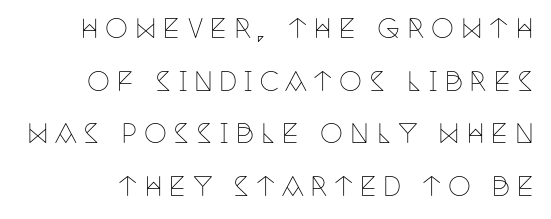
{"italic": "no", "bold": "no", "underline": "no", "line_spacing": "loose", "line_spacing_ratio": 2.02, "letter_spacing": "wide", "letter_spacing_em": 0.24, "glyph_px": 26}
